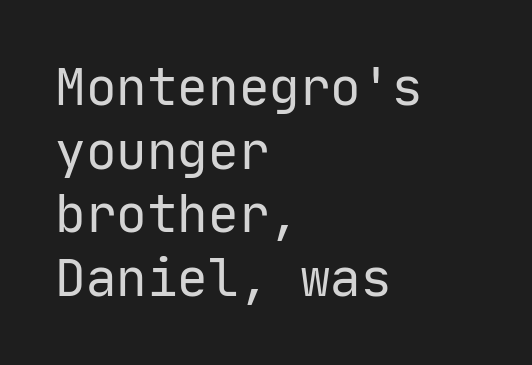
The image shows 51 px regular-weight sans-serif type, upright, monospaced; set left-aligned, normal line spacing (1.25x), normal letter spacing, not underlined; low stroke contrast and a medium x-height.
